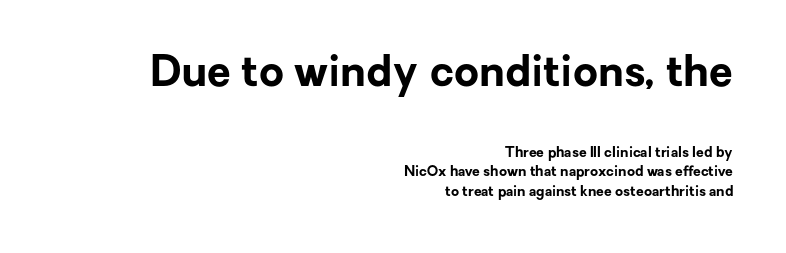
{"serif": "no", "italic": "no", "bold": "yes", "weight": "bold", "width": "normal", "stroke_contrast": "low", "x_height": "medium", "monospaced": "no", "underline": "no", "align": "right", "line_spacing": "normal", "line_spacing_ratio": 1.37, "letter_spacing": "normal", "letter_spacing_em": 0.0, "larger_block": "first", "size_ratio": 3.07, "glyph_px": 43}
